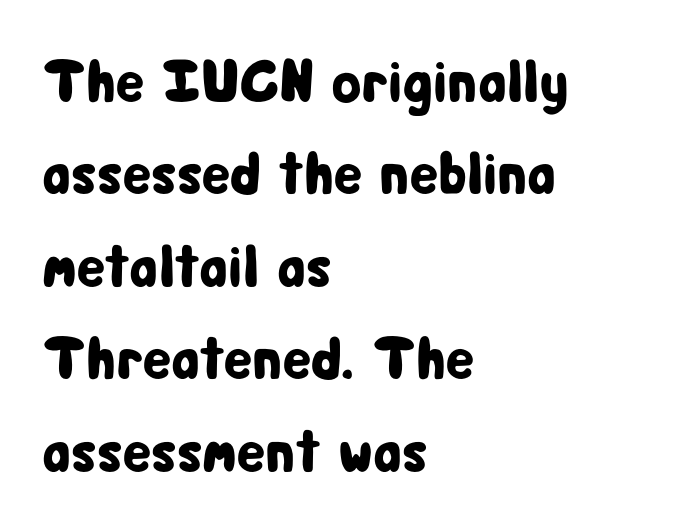
Q: Is the text italic (slanted)? A: No, it is upright.
Q: Is the typeface a serif or a sans-serif typeface? A: Sans-serif.
Q: Is the text underlined? A: No.
Q: How is the paragraph aligned? A: Left-aligned.
Q: Is the spacing between letters normal or unusually wide? A: Normal.
Q: Is the spacing between lines tight, normal or loose? A: Normal.
Q: Width (condensed, normal, or wide)? A: Condensed.
Q: Stroke contrast? A: Low.
Q: x-height? A: Medium.
Q: Monospaced? A: No.
